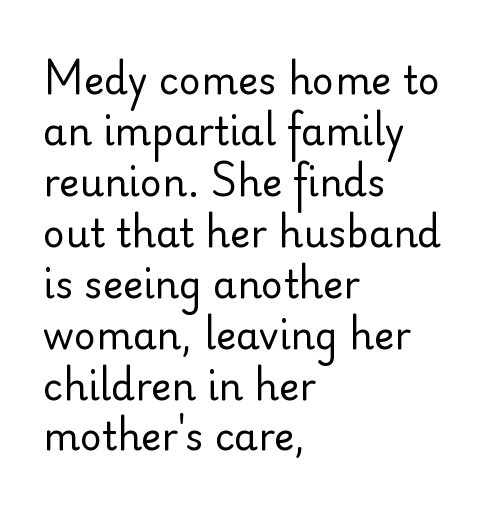
Typeset ragged right — the left edge is the straight one. No extra tracking has been applied to these lines. No chunkiness to these letters — they're not bold. The line-height multiplier appears to be the usual default. The face used here is proportionally spaced, like ordinary book or web type. The specimen omits any rule beneath the text block's lines.
